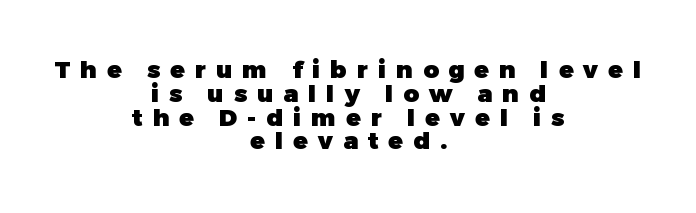
The image shows 24 px bold type, upright; set centered, tight line spacing (0.99x), unusually wide letter spacing (+0.42 em), not underlined.
